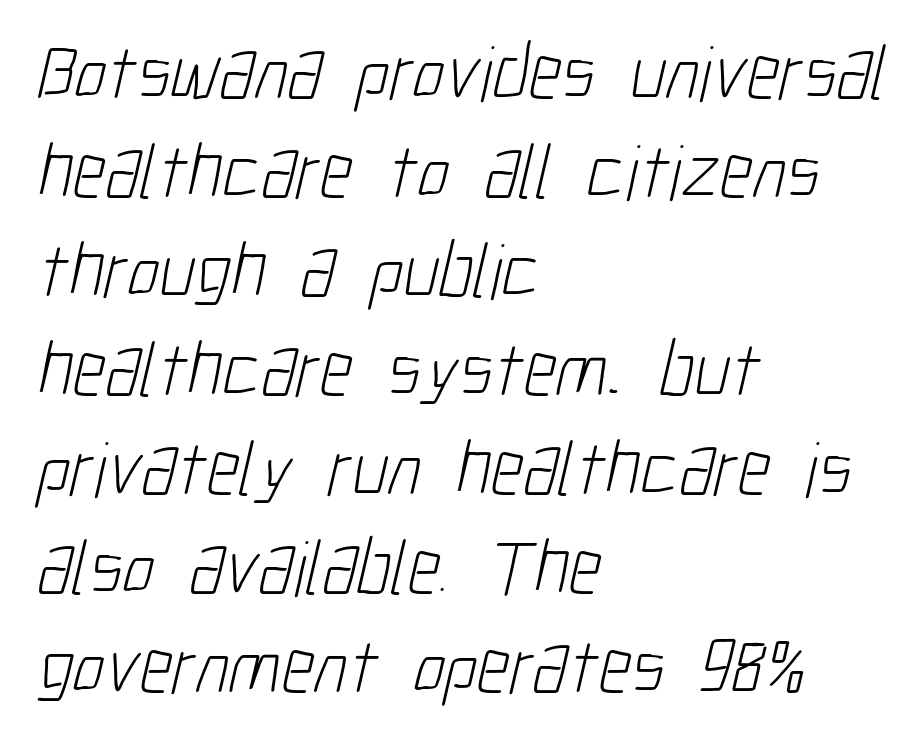
The rendering shows plain stroke endings on the letterforms — a sans-serif design. Stems here are at most as thick as an everyday book face. A typesetter would call this zero additional tracking. These lines are set flush left with a ragged right edge. You could not count columns in this text — the font is proportionally spaced.
